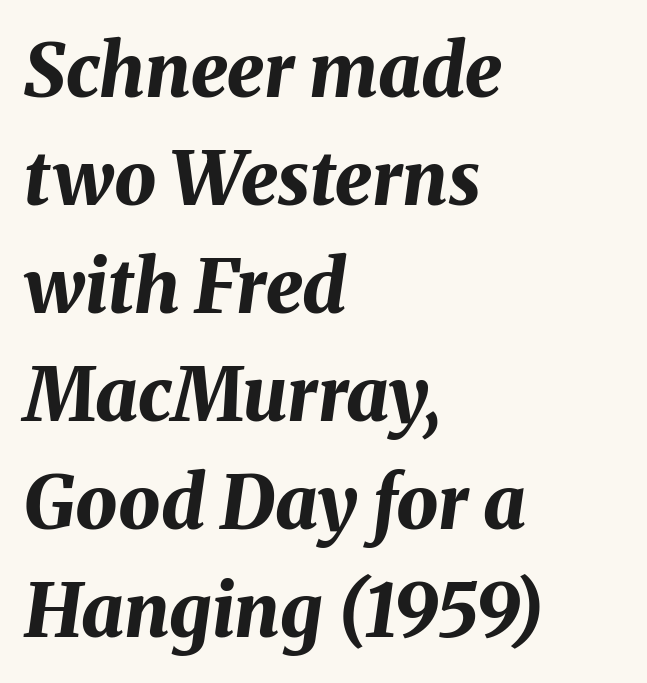
{"italic": "yes", "lean": "right", "slant_degrees": 8, "bold": "yes", "weight": "bold", "width": "normal", "stroke_contrast": "medium", "x_height": "medium", "monospaced": "no", "underline": "no", "align": "left", "line_spacing": "normal", "line_spacing_ratio": 1.46, "letter_spacing": "normal", "letter_spacing_em": 0.0, "glyph_px": 74}
